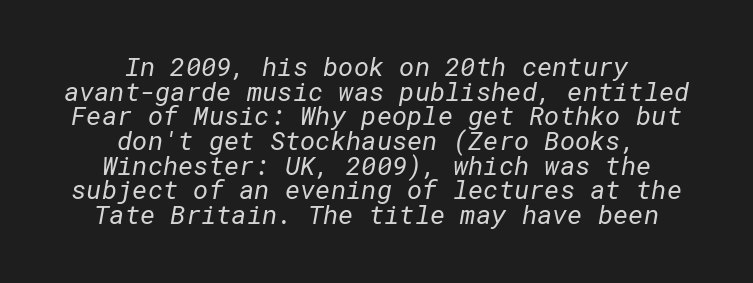
{"bold": "no", "underline": "no", "align": "center", "line_spacing": "tight", "line_spacing_ratio": 0.95, "letter_spacing": "normal", "letter_spacing_em": 0.0, "glyph_px": 26}
